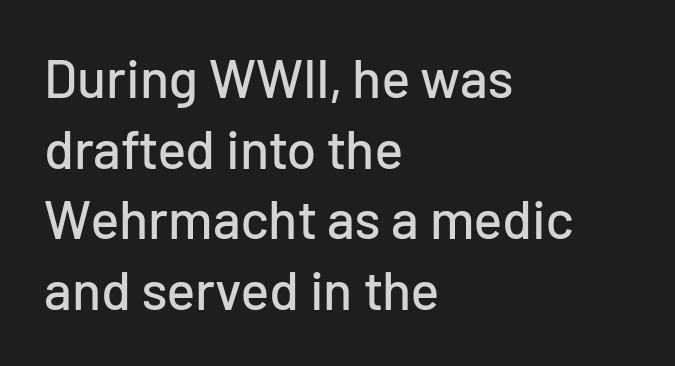
The image shows 54 px sans-serif type, upright; set left-aligned, normal line spacing (1.31x), normal letter spacing, not underlined; low stroke contrast and a medium x-height.
